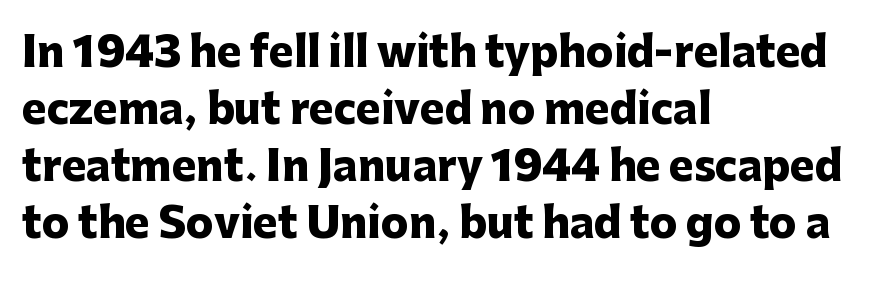
Q: Is the text bold? A: Yes.
Q: Is the text italic (slanted)? A: No, it is upright.
Q: Is the typeface a serif or a sans-serif typeface? A: Sans-serif.
Q: Is the text underlined? A: No.
Q: How is the paragraph aligned? A: Left-aligned.
Q: Is the spacing between letters normal or unusually wide? A: Normal.
Q: Is the spacing between lines tight, normal or loose? A: Normal.
Q: Width (condensed, normal, or wide)? A: Normal.
Q: Stroke contrast? A: Low.
Q: x-height? A: Medium.
Q: Monospaced? A: No.
